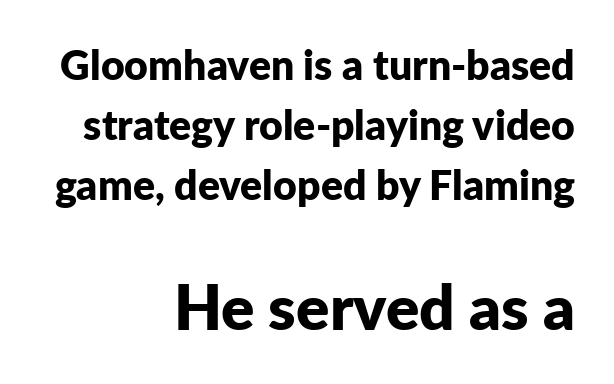
{"serif": "no", "italic": "no", "bold": "yes", "weight": "bold", "width": "normal", "stroke_contrast": "low", "x_height": "medium", "monospaced": "no", "underline": "no", "align": "right", "line_spacing": "normal", "line_spacing_ratio": 1.46, "letter_spacing": "normal", "letter_spacing_em": 0.0, "larger_block": "second", "size_ratio": 1.51, "glyph_px": 62}
